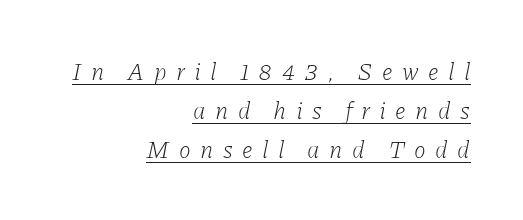
{"italic": "yes", "lean": "right", "slant_degrees": 11, "bold": "no", "underline": "yes", "align": "right", "line_spacing": "normal", "line_spacing_ratio": 1.63, "letter_spacing": "wide", "letter_spacing_em": 0.39, "glyph_px": 24}
